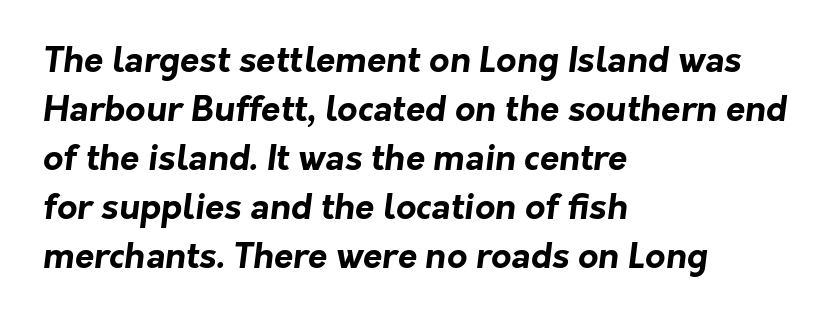
Q: Is the text bold? A: Yes.
Q: Is the typeface a serif or a sans-serif typeface? A: Sans-serif.
Q: Is the text underlined? A: No.
Q: How is the paragraph aligned? A: Left-aligned.
Q: Is the spacing between letters normal or unusually wide? A: Normal.
Q: Is the spacing between lines tight, normal or loose? A: Normal.
Q: Width (condensed, normal, or wide)? A: Normal.
Q: Stroke contrast? A: Low.
Q: x-height? A: Medium.
Q: Monospaced? A: No.
